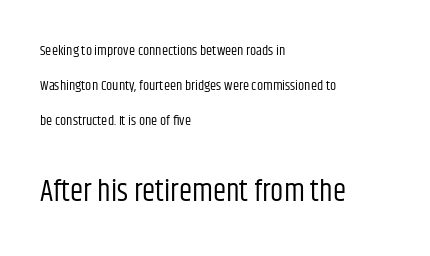
Q: Is the text bold? A: No.
Q: Is the text italic (slanted)? A: No, it is upright.
Q: Is the typeface a serif or a sans-serif typeface? A: Sans-serif.
Q: Is the text underlined? A: No.
Q: How is the paragraph aligned? A: Left-aligned.
Q: Is the spacing between letters normal or unusually wide? A: Normal.
Q: Is the spacing between lines tight, normal or loose? A: Loose.
Q: Which block of text is set in a larger size, the first (top) or the second (bottom)? A: The second (bottom) one.
Q: Width (condensed, normal, or wide)? A: Condensed.
Q: Stroke contrast? A: Low.
Q: x-height? A: Large.
Q: Monospaced? A: No.
